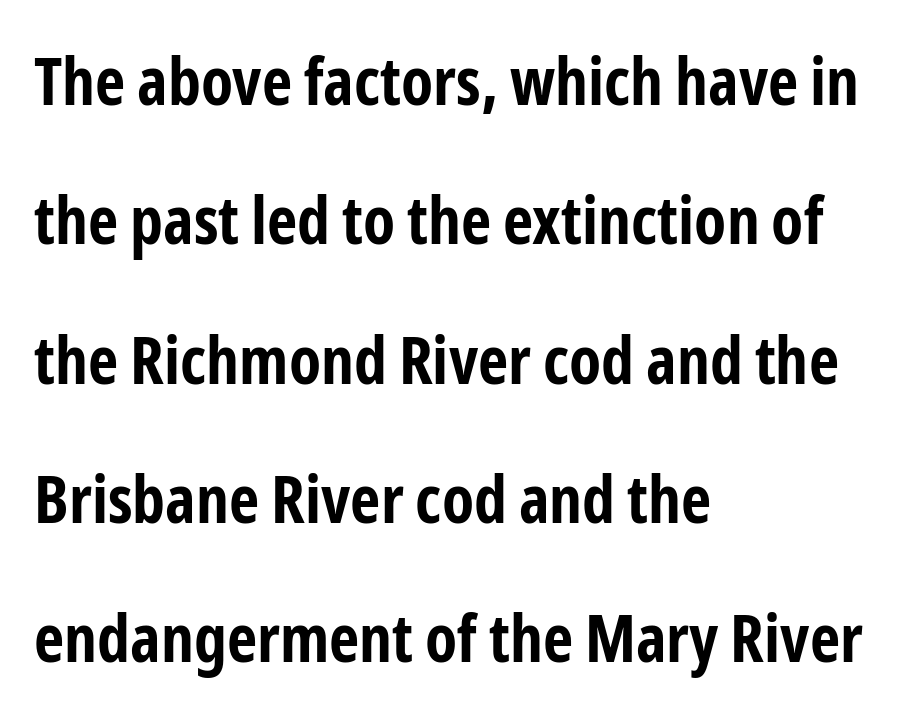
The specimen omits any rule beneath the text block's lines. Looks like regular typesetting: each glyph gets only the width it needs. The typesetter chose a ragged-right arrangement here. Look at the bottom of the vertical strokes: they stop flat, with no serifs. If you drew a line through each stem, it would be perfectly vertical.
